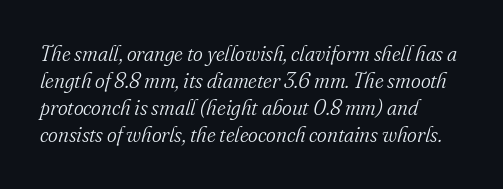
Q: Is the text bold? A: No.
Q: Is the text italic (slanted)? A: Yes, it leans right by about 16 degrees.
Q: Is the text underlined? A: No.
Q: How is the paragraph aligned? A: Left-aligned.
Q: Is the spacing between letters normal or unusually wide? A: Normal.
Q: Is the spacing between lines tight, normal or loose? A: Normal.
